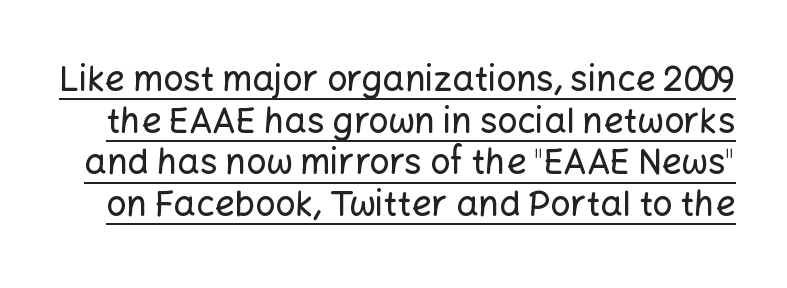
Designer's note — italics off, roman on. The passage shown is typed in a proportional face where columns would drift. Classification — sans serif. Underlining? Definitely there.
